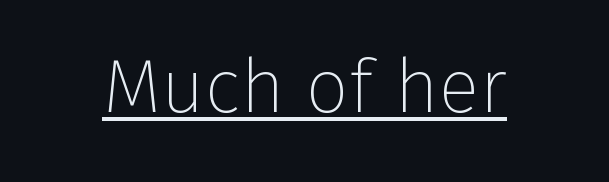
The image shows 76 px thin sans-serif type, upright; set centered, normal letter spacing, underlined; low stroke contrast and a medium x-height.
